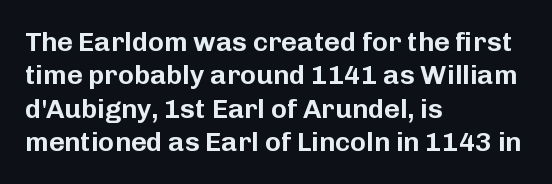
The image shows 27 px text type, upright; set left-aligned, line spacing 1.24x, normal letter spacing, not underlined.
